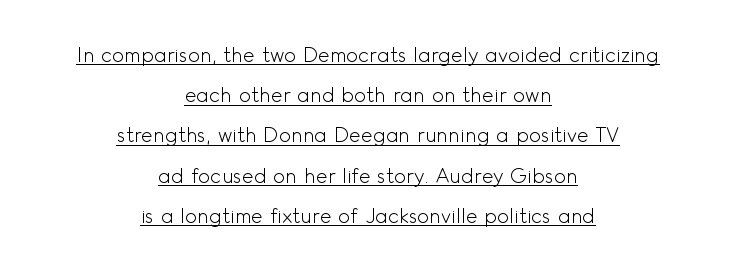
The image shows 20 px text type, upright; set centered, loose line spacing (2.01x), normal letter spacing, underlined.
